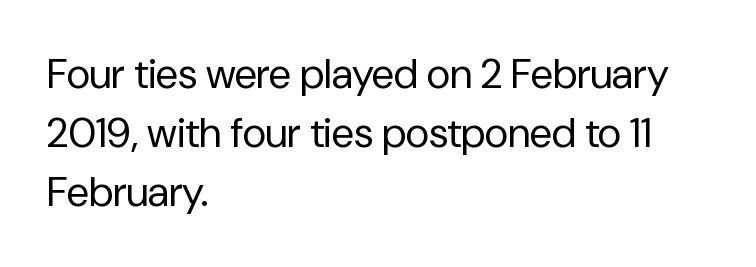
Q: Is the text bold? A: No.
Q: Is the text italic (slanted)? A: No, it is upright.
Q: Is the typeface a serif or a sans-serif typeface? A: Sans-serif.
Q: Is the text underlined? A: No.
Q: How is the paragraph aligned? A: Left-aligned.
Q: Is the spacing between letters normal or unusually wide? A: Normal.
Q: Is the spacing between lines tight, normal or loose? A: Normal.
Q: Width (condensed, normal, or wide)? A: Normal.
Q: Stroke contrast? A: Low.
Q: x-height? A: Medium.
Q: Monospaced? A: No.
